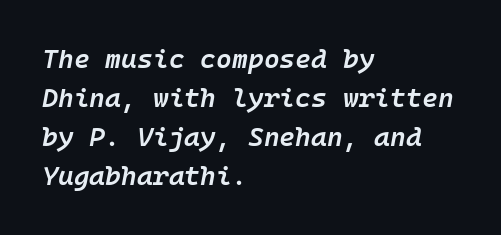
The face used here has a pronounced slope to its letters. Notice how descenders clear the ascenders below comfortably — that's standard leading. The ragged edge is on the right, which tells us the setting is flush left. The words here are not underlined.
